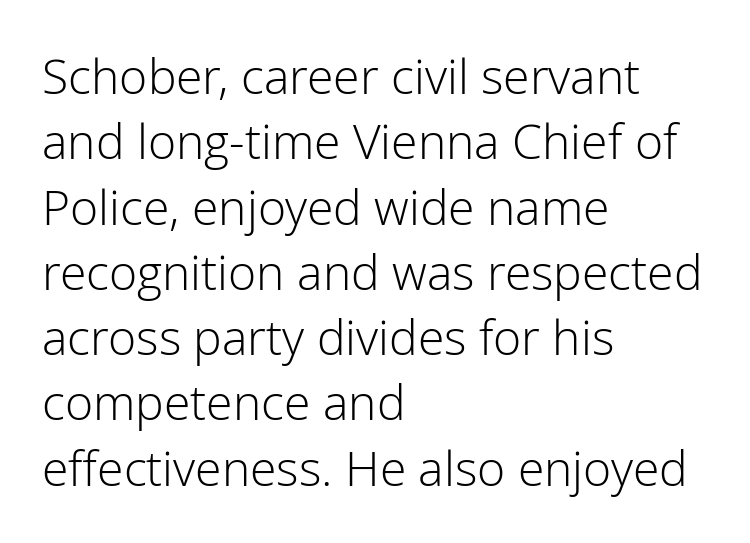
Q: Is the text bold? A: No.
Q: Is the text italic (slanted)? A: No, it is upright.
Q: Is the typeface a serif or a sans-serif typeface? A: Sans-serif.
Q: Is the text underlined? A: No.
Q: How is the paragraph aligned? A: Left-aligned.
Q: Is the spacing between letters normal or unusually wide? A: Normal.
Q: Is the spacing between lines tight, normal or loose? A: Normal.
Q: Width (condensed, normal, or wide)? A: Normal.
Q: Stroke contrast? A: Low.
Q: x-height? A: Medium.
Q: Monospaced? A: No.
